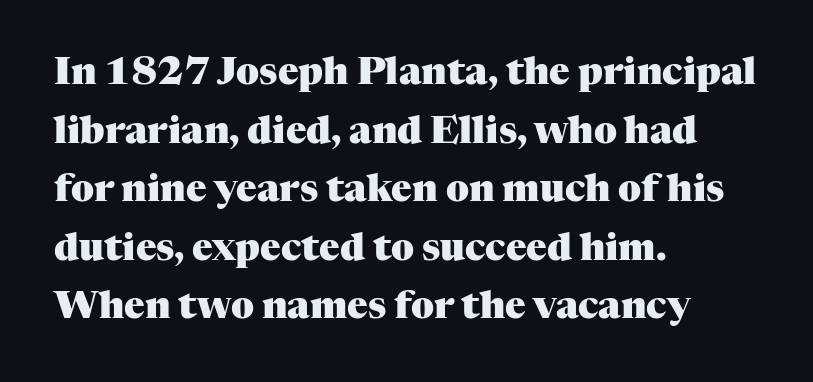
Honestly, there is no underline to notice here at all. Letterform terminals end in serifs throughout the passage. The strokes are fattened all the way to bold. Do the letters lean? They stand straight. These lines are rendered in a variable-pitch font.
